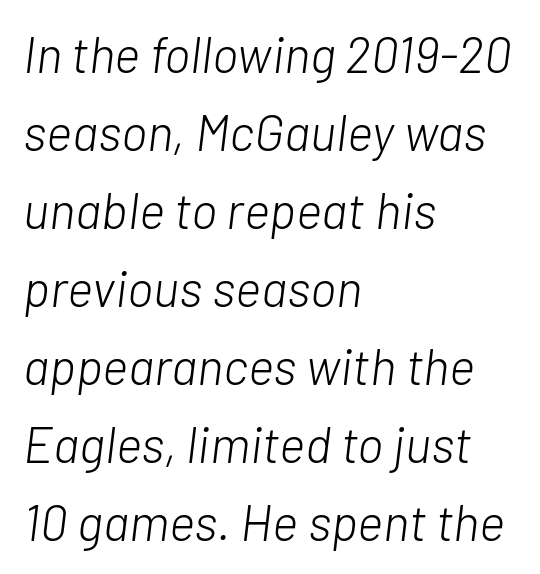
{"italic": "yes", "lean": "right", "slant_degrees": 7, "bold": "no", "weight": "light", "width": "normal", "stroke_contrast": "low", "x_height": "medium", "monospaced": "no", "underline": "no", "align": "left", "line_spacing": "normal", "line_spacing_ratio": 1.56, "letter_spacing": "normal", "letter_spacing_em": 0.0, "glyph_px": 50}
